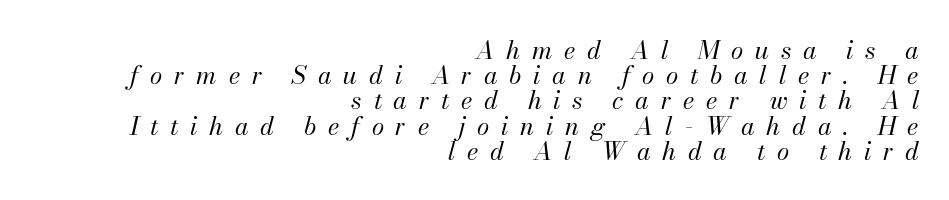
What's the leading like? Squeezed, with rows nearly overlapping. Leftover space on each line is placed entirely before the opening word. Underline: absent. Weight class: somewhere from thin through regular. The specimen reads as italic at a glance. Between one letter and the next there's a generous, obvious gap.
